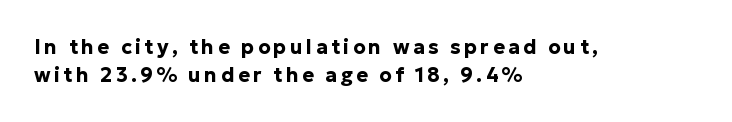
The image shows 20 px bold type, upright; set left-aligned, normal line spacing (1.38x), not underlined.
